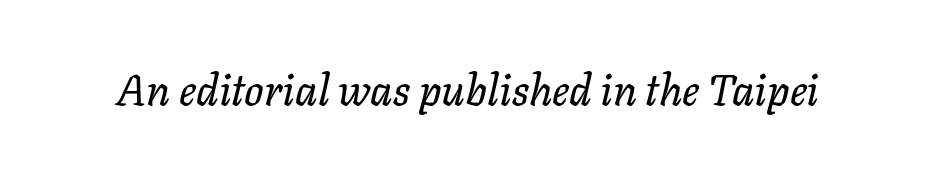
Does extra space separate the letters? No, they use regular spacing. Honestly, there is no underline to notice here at all. A typesetter would call this proportional, since set widths differ per character. Compared with ordinary roman type, these characters are visibly tilted.
